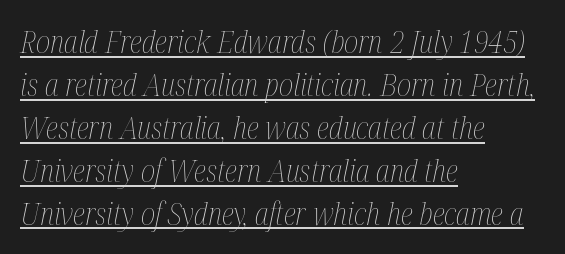
The image shows 30 px thin, condensed type, italic (leaning right); set left-aligned, normal line spacing (1.43x), normal letter spacing, underlined; medium stroke contrast and a medium x-height.
